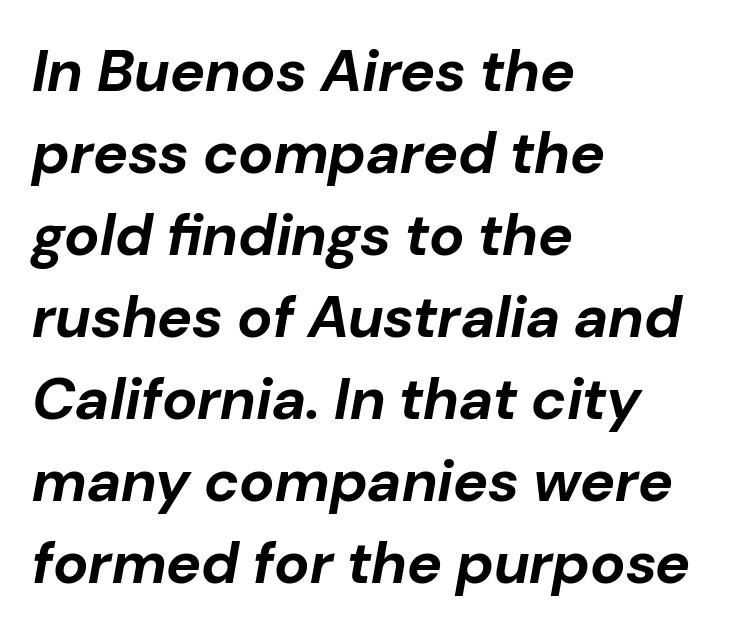
Each letter keeps its own natural width here, so spacing adapts to shape. The zone under the glyphs is completely vacant. The face used here has a pronounced slope to its letters. Heavy, bold letterforms.
